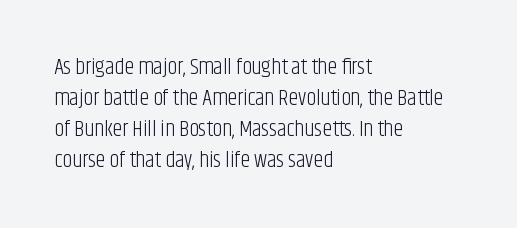
Q: Is the text bold? A: No.
Q: Is the text italic (slanted)? A: No, it is upright.
Q: Is the text underlined? A: No.
Q: How is the paragraph aligned? A: Left-aligned.
Q: Is the spacing between letters normal or unusually wide? A: Normal.
Q: Is the spacing between lines tight, normal or loose? A: Normal.
